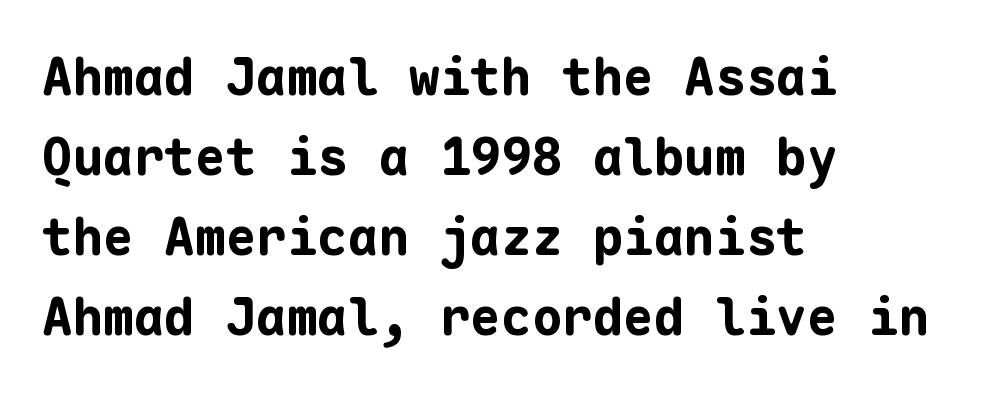
{"serif": "no", "italic": "no", "bold": "yes", "weight": "bold", "width": "normal", "stroke_contrast": "low", "x_height": "medium", "monospaced": "yes", "underline": "no", "align": "left", "line_spacing": "normal", "line_spacing_ratio": 1.57, "letter_spacing": "normal", "letter_spacing_em": 0.0, "glyph_px": 51}
